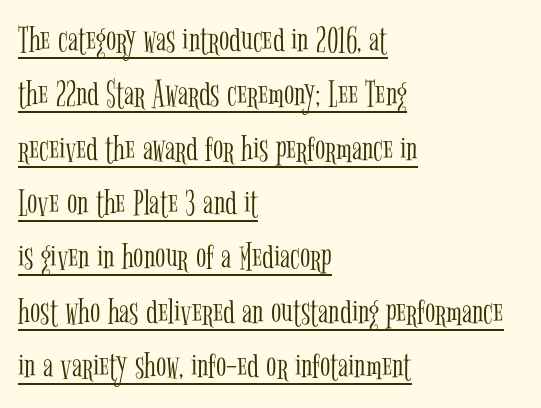
Q: Is the text bold? A: No.
Q: Is the text italic (slanted)? A: No, it is upright.
Q: Is the typeface a serif or a sans-serif typeface? A: Serif.
Q: Is the text underlined? A: Yes.
Q: How is the paragraph aligned? A: Left-aligned.
Q: Is the spacing between letters normal or unusually wide? A: Normal.
Q: Is the spacing between lines tight, normal or loose? A: Normal.
Q: Width (condensed, normal, or wide)? A: Condensed.
Q: Stroke contrast? A: Low.
Q: x-height? A: Medium.
Q: Monospaced? A: No.
